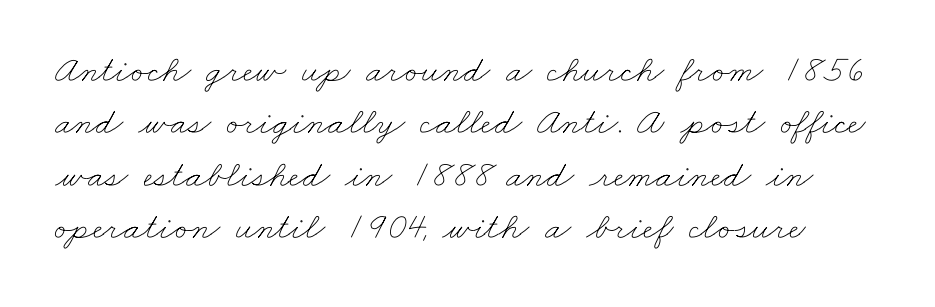
Q: Is the text bold? A: No.
Q: Is the text underlined? A: No.
Q: Is the spacing between letters normal or unusually wide? A: Normal.
Q: Is the spacing between lines tight, normal or loose? A: Normal.
Q: Width (condensed, normal, or wide)? A: Wide.
Q: Stroke contrast? A: Low.
Q: x-height? A: Small.
Q: Monospaced? A: No.
